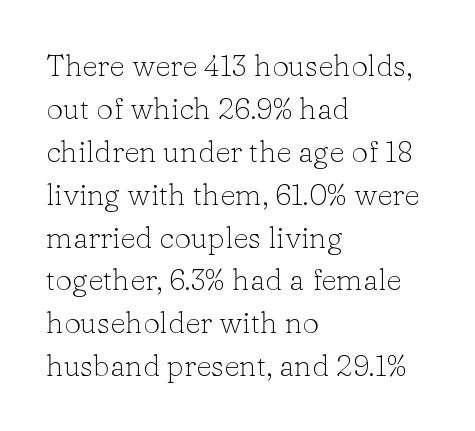
Q: Is the text bold? A: No.
Q: Is the text italic (slanted)? A: No, it is upright.
Q: Is the typeface a serif or a sans-serif typeface? A: Serif.
Q: Is the text underlined? A: No.
Q: How is the paragraph aligned? A: Left-aligned.
Q: Is the spacing between letters normal or unusually wide? A: Normal.
Q: Is the spacing between lines tight, normal or loose? A: Normal.
Q: Width (condensed, normal, or wide)? A: Normal.
Q: Stroke contrast? A: Low.
Q: x-height? A: Medium.
Q: Monospaced? A: No.
